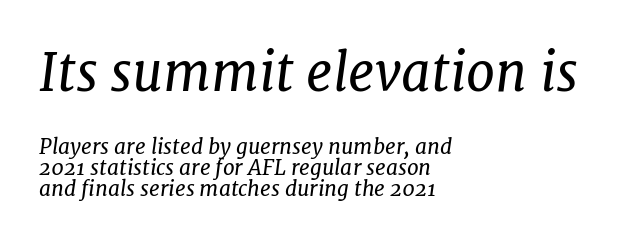
{"serif": "yes", "italic": "yes", "lean": "right", "slant_degrees": 7, "bold": "no", "weight": "regular", "width": "normal", "stroke_contrast": "low", "x_height": "medium", "monospaced": "no", "underline": "no", "align": "left", "line_spacing": "tight", "line_spacing_ratio": 1.0, "letter_spacing": "normal", "letter_spacing_em": 0.0, "larger_block": "first", "size_ratio": 2.48, "glyph_px": 52}
